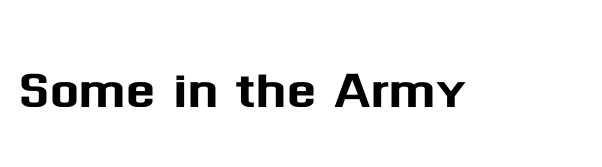
Q: Is the text italic (slanted)? A: No, it is upright.
Q: Is the typeface a serif or a sans-serif typeface? A: Sans-serif.
Q: Is the text underlined? A: No.
Q: Is the spacing between letters normal or unusually wide? A: Normal.
Q: Width (condensed, normal, or wide)? A: Normal.
Q: Stroke contrast? A: Medium.
Q: x-height? A: Medium.
Q: Monospaced? A: No.
